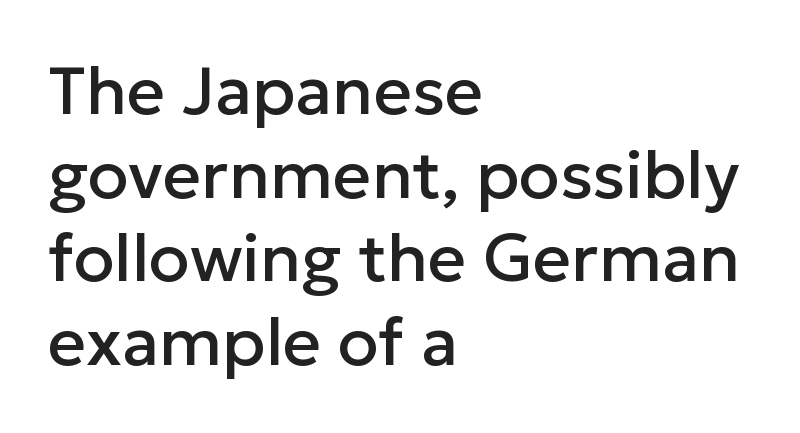
Q: Is the text italic (slanted)? A: No, it is upright.
Q: Is the typeface a serif or a sans-serif typeface? A: Sans-serif.
Q: Is the text underlined? A: No.
Q: How is the paragraph aligned? A: Left-aligned.
Q: Is the spacing between letters normal or unusually wide? A: Normal.
Q: Is the spacing between lines tight, normal or loose? A: Normal.
Q: Width (condensed, normal, or wide)? A: Normal.
Q: Stroke contrast? A: Low.
Q: x-height? A: Medium.
Q: Monospaced? A: No.
